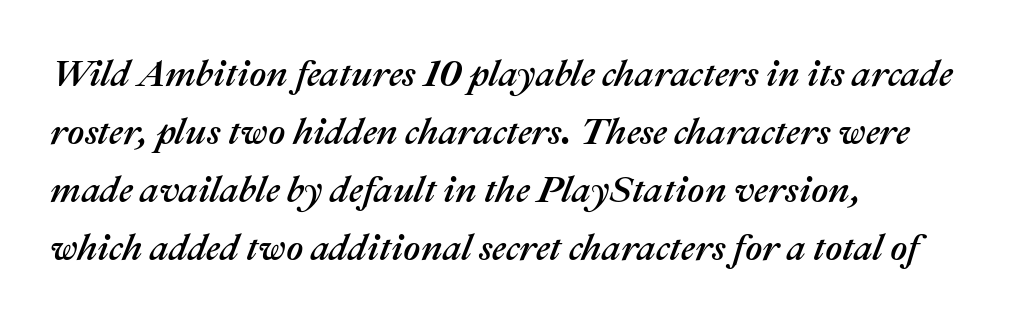
Q: Is the text italic (slanted)? A: Yes, it leans right by about 22 degrees.
Q: Is the text underlined? A: No.
Q: How is the paragraph aligned? A: Left-aligned.
Q: Is the spacing between letters normal or unusually wide? A: Normal.
Q: Is the spacing between lines tight, normal or loose? A: Normal.
Q: Width (condensed, normal, or wide)? A: Normal.
Q: Stroke contrast? A: Medium.
Q: x-height? A: Medium.
Q: Monospaced? A: No.
